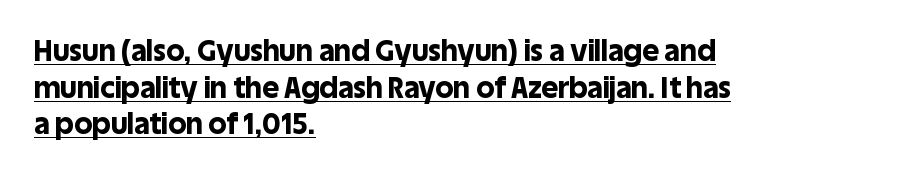
Does extra space separate the letters? No, they use regular spacing. Beneath each row of characters lies a ruled line. Vertical strokes here are truly vertical. In terms of leading, this rendering sits right in the middle. Regarding serifs, this sample does without them.
